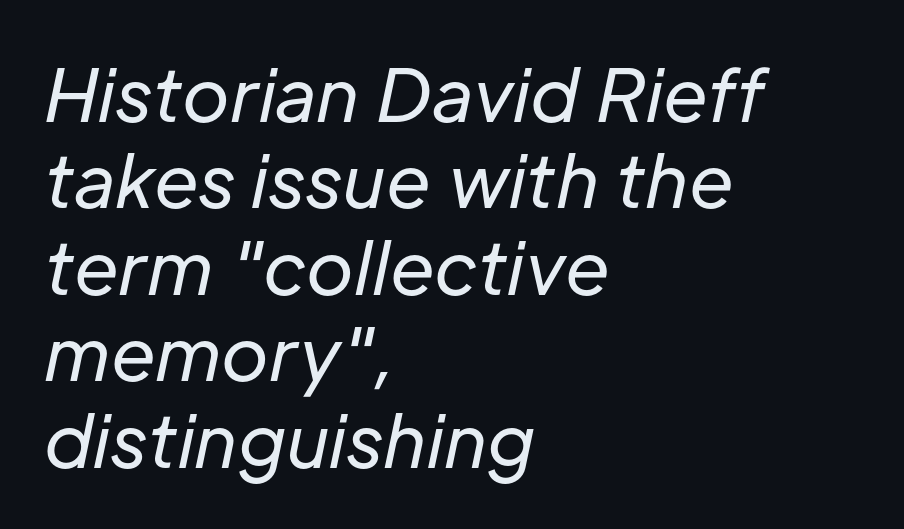
The image shows 72 px regular-weight type, italic (leaning right); set left-aligned, line spacing 1.2x, normal letter spacing, not underlined; low stroke contrast and a medium x-height.
